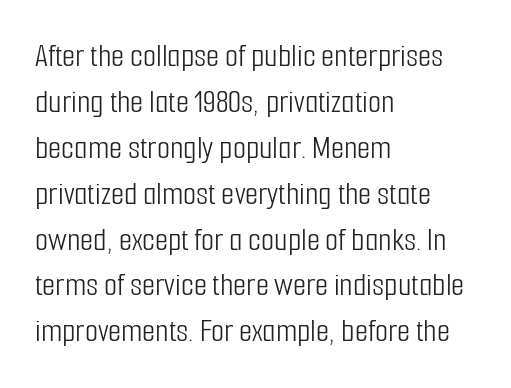
{"serif": "no", "italic": "no", "bold": "no", "weight": "light", "width": "condensed", "stroke_contrast": "low", "x_height": "medium", "monospaced": "no", "underline": "no", "align": "left", "line_spacing": "normal", "line_spacing_ratio": 1.35, "letter_spacing": "normal", "letter_spacing_em": 0.0, "glyph_px": 34}
